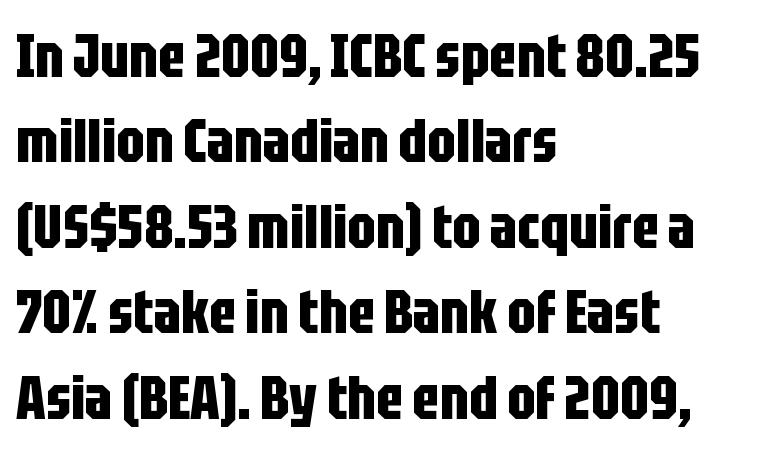
Q: Is the text bold? A: Yes.
Q: Is the text italic (slanted)? A: No, it is upright.
Q: Is the typeface a serif or a sans-serif typeface? A: Sans-serif.
Q: Is the text underlined? A: No.
Q: How is the paragraph aligned? A: Left-aligned.
Q: Is the spacing between letters normal or unusually wide? A: Normal.
Q: Is the spacing between lines tight, normal or loose? A: Normal.
Q: Width (condensed, normal, or wide)? A: Condensed.
Q: Stroke contrast? A: Low.
Q: x-height? A: Large.
Q: Monospaced? A: No.
